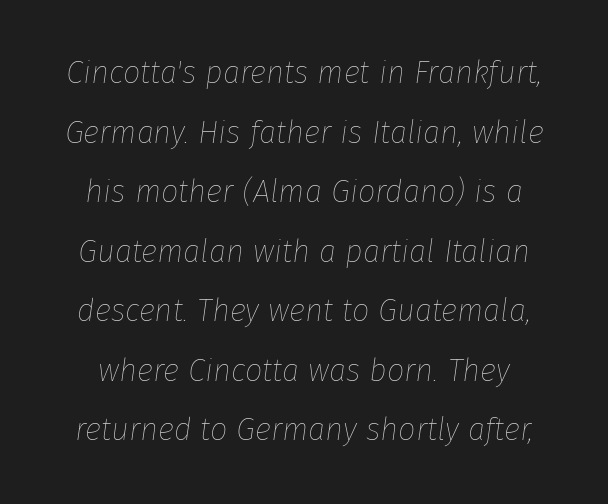
The face used here is rendered with its standard letterfit. Designer's note — italics engaged. The font sits on the lighter half of the weight spectrum, regular included. These lines are rendered in a variable-pitch font.
